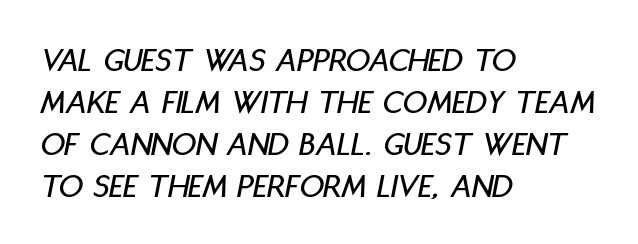
{"italic": "yes", "lean": "right", "slant_degrees": 11, "width": "condensed", "stroke_contrast": "low", "x_height": "large", "monospaced": "no", "underline": "no", "align": "left", "line_spacing_ratio": 1.24, "letter_spacing": "normal", "letter_spacing_em": 0.0, "glyph_px": 34}
